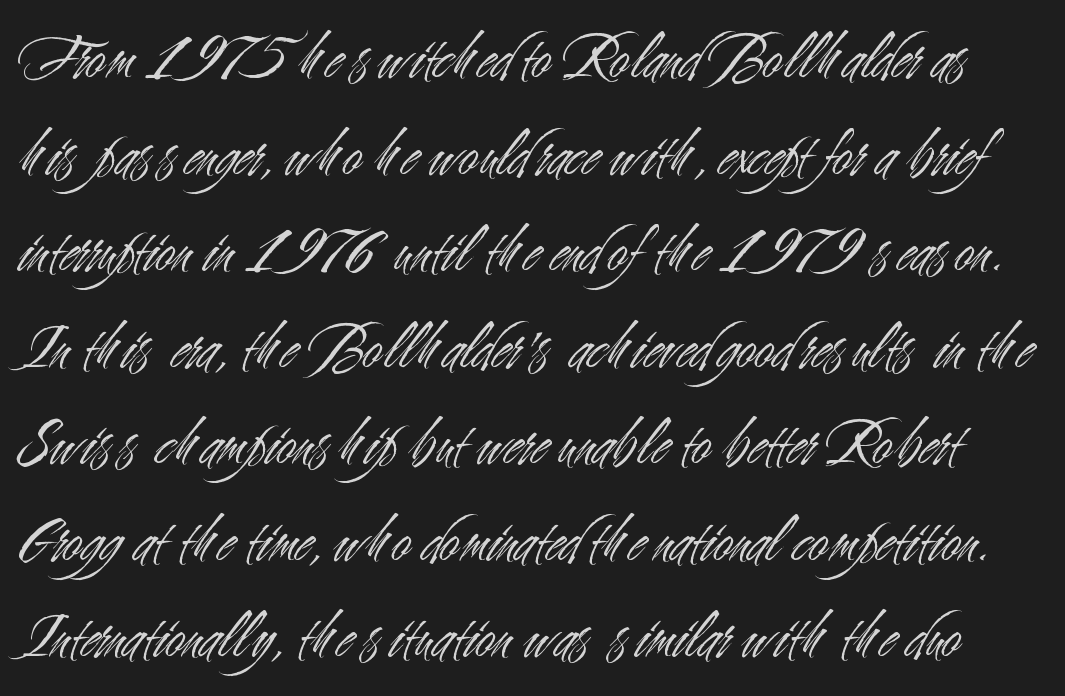
This is sans-serif lettering, the kind often seen on screens and signage. In terms of letterspacing, this is plain default setting. Each letter keeps its own natural width here, so spacing adapts to shape.
